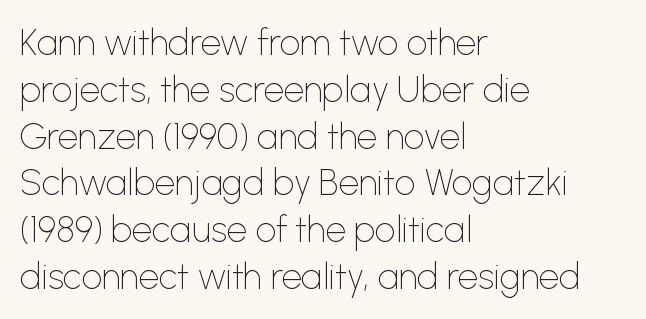
The image shows 36 px thin sans-serif type, upright; set left-aligned, normal line spacing (1.3x), normal letter spacing, not underlined; low stroke contrast and a medium x-height.
